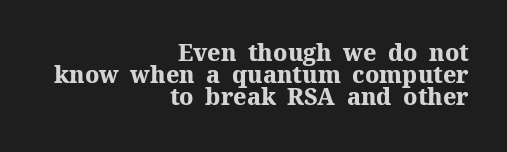
Look at the stroke-to-counter ratio: heavy, a bold. Horizontal bands of white between lines are thin slivers. Layout note: lines flush right. Unlike italic type, these characters show no tilt at all. Characters follow at the spacing the type designer built in. Descenders are the only things crossing below the line.
